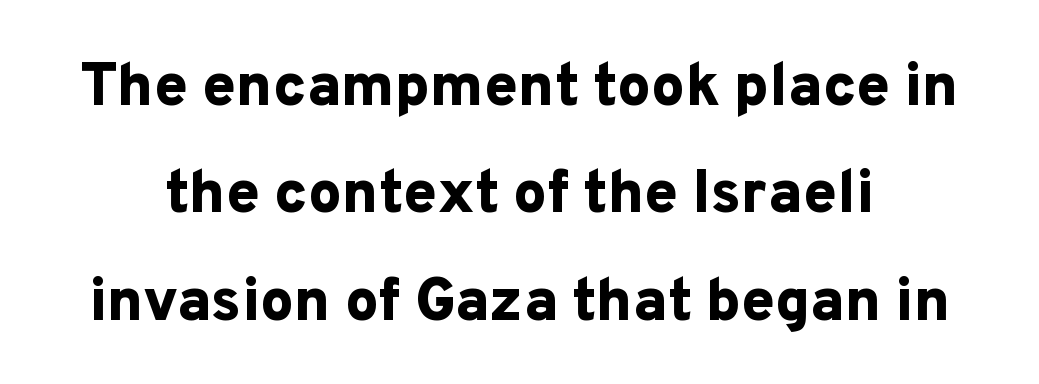
Q: Is the text bold? A: Yes.
Q: Is the text italic (slanted)? A: No, it is upright.
Q: Is the typeface a serif or a sans-serif typeface? A: Sans-serif.
Q: Is the text underlined? A: No.
Q: How is the paragraph aligned? A: Centered.
Q: Is the spacing between letters normal or unusually wide? A: Normal.
Q: Width (condensed, normal, or wide)? A: Normal.
Q: Stroke contrast? A: Low.
Q: x-height? A: Medium.
Q: Monospaced? A: No.
